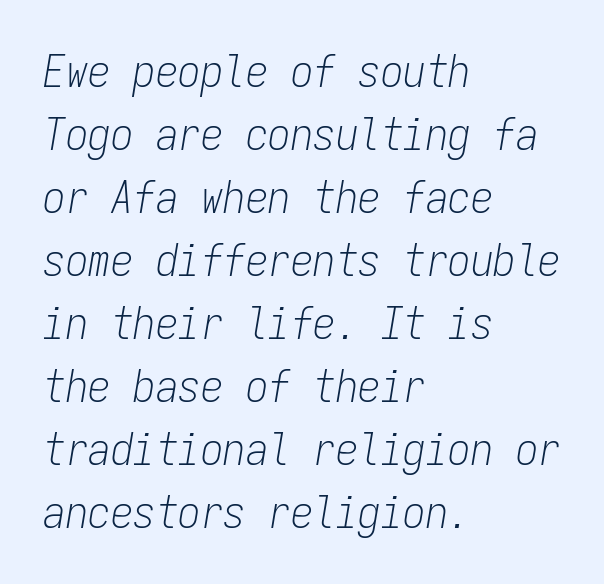
The image shows 45 px light, condensed type, italic (leaning right), monospaced; set left-aligned, normal line spacing (1.4x), normal letter spacing, not underlined; low stroke contrast and a medium x-height.
